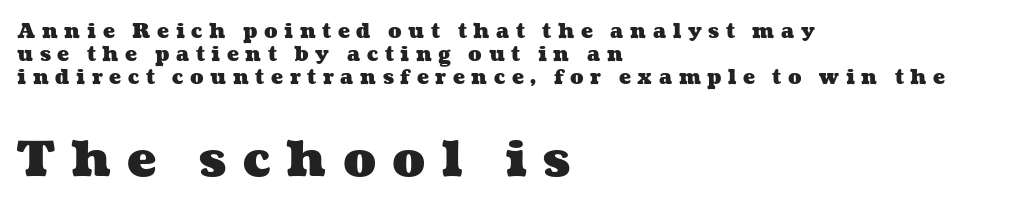
The image shows 49 px heavy, wide type; set left-aligned, tight line spacing (1.14x), unusually wide letter spacing (+0.33 em), not underlined; the second (bottom) block is 2.45x larger; medium stroke contrast and a medium x-height.
